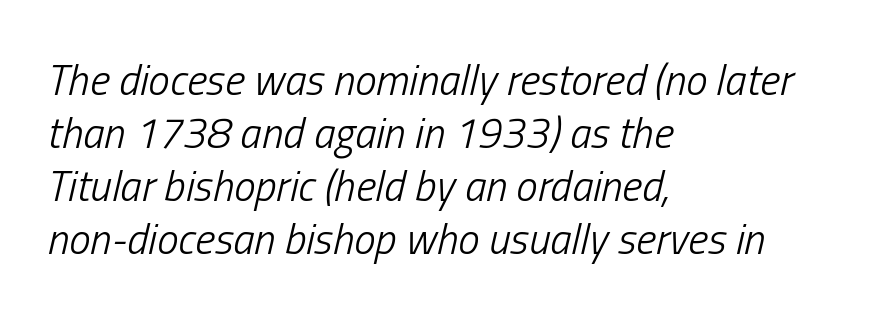
The image shows 43 px light, condensed type, italic (leaning right); set left-aligned, line spacing 1.23x, normal letter spacing, not underlined; low stroke contrast and a medium x-height.
